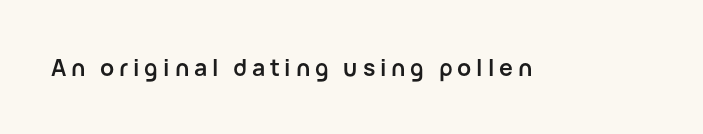
{"italic": "no", "bold": "yes", "underline": "no", "letter_spacing": "wide", "letter_spacing_em": 0.21, "glyph_px": 23}
